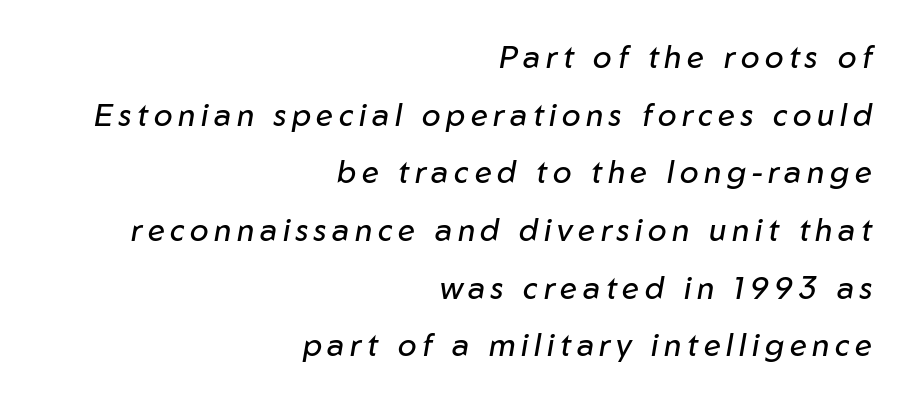
The lines in this sample share a right terminus and differ only in where they begin. Caption: face not bold, strokes unweighted. Quick note: italic. Character widths vary here, with narrow letters taking less room than wide ones. Descender tails drop into unmarked territory.
